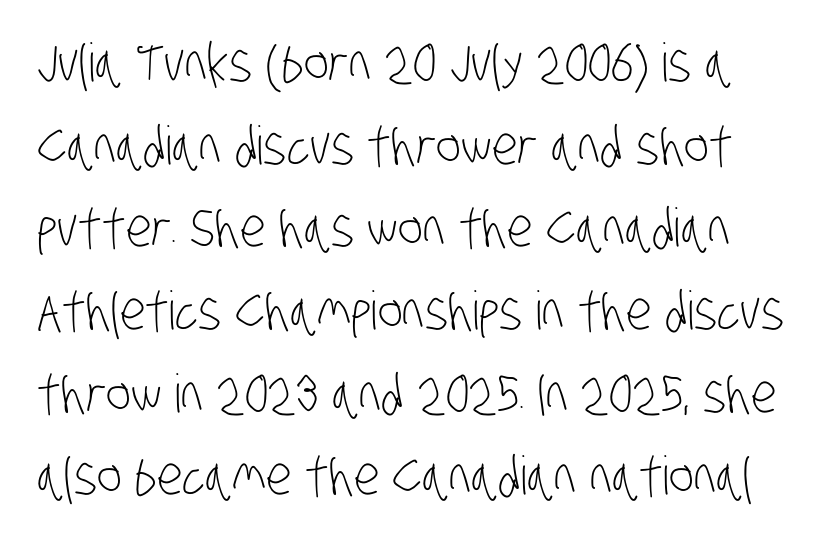
Examine the stroke ends and you'll find no serifs. The letters look calm and open, with moderate or lighter stems. The gaps between neighbouring characters are ordinary and unremarkable. The words here are not underlined.
